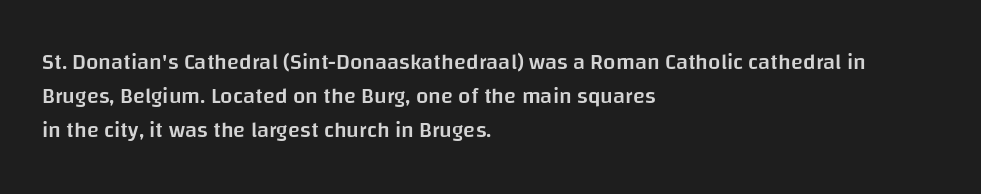
{"italic": "no", "bold": "semi", "underline": "no", "align": "left", "line_spacing": "normal", "line_spacing_ratio": 1.55, "letter_spacing": "normal", "letter_spacing_em": 0.0, "glyph_px": 22}
